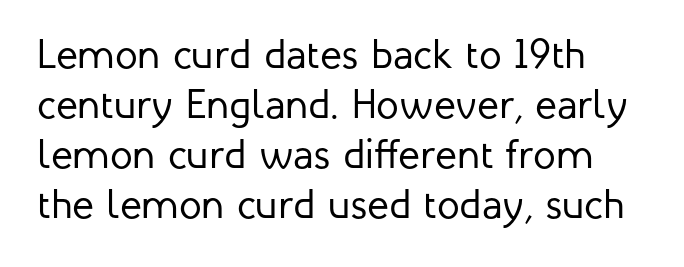
Regarding serifs, this sample does without them. Upright lettering throughout. Stems and bowls with no extra thickness — not bold. The area under the type is left untouched. Do the characters align in a grid? No, the font is proportional.
